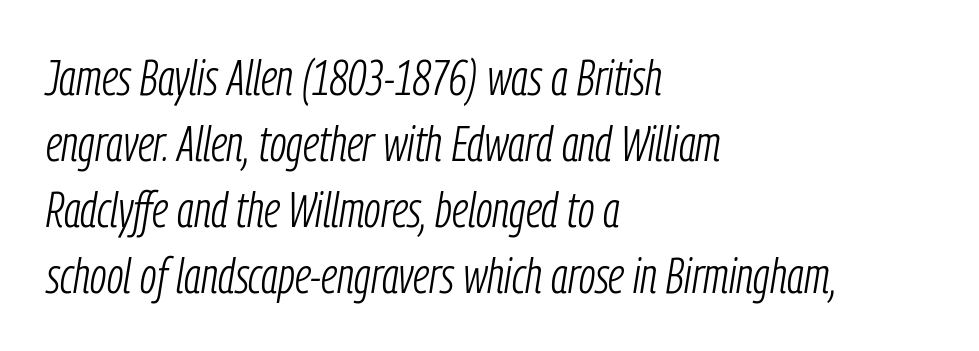
Q: Is the text bold? A: No.
Q: Is the text italic (slanted)? A: Yes, it leans right by about 9 degrees.
Q: Is the text underlined? A: No.
Q: How is the paragraph aligned? A: Left-aligned.
Q: Is the spacing between letters normal or unusually wide? A: Normal.
Q: Is the spacing between lines tight, normal or loose? A: Normal.
Q: Width (condensed, normal, or wide)? A: Condensed.
Q: Stroke contrast? A: Low.
Q: x-height? A: Medium.
Q: Monospaced? A: No.
